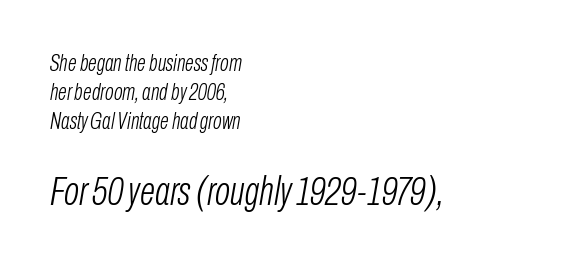
Q: Is the text bold? A: No.
Q: Is the text italic (slanted)? A: Yes, it leans right by about 10 degrees.
Q: Is the text underlined? A: No.
Q: How is the paragraph aligned? A: Left-aligned.
Q: Is the spacing between letters normal or unusually wide? A: Normal.
Q: Is the spacing between lines tight, normal or loose? A: Normal.
Q: Which block of text is set in a larger size, the first (top) or the second (bottom)? A: The second (bottom) one.
Q: Width (condensed, normal, or wide)? A: Condensed.
Q: Stroke contrast? A: Low.
Q: x-height? A: Medium.
Q: Monospaced? A: No.
